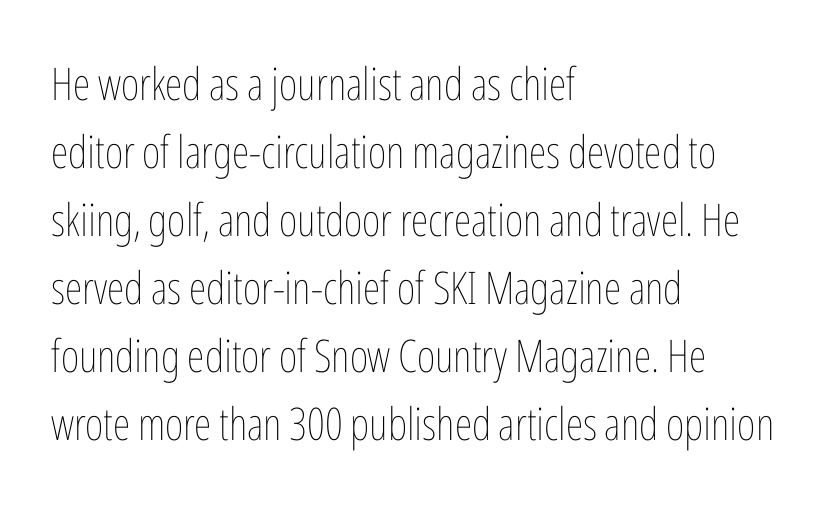
{"italic": "no", "bold": "no", "weight": "thin", "width": "condensed", "stroke_contrast": "low", "x_height": "medium", "monospaced": "no", "underline": "no", "align": "left", "line_spacing": "normal", "line_spacing_ratio": 1.51, "letter_spacing": "normal", "letter_spacing_em": 0.0, "glyph_px": 45}
